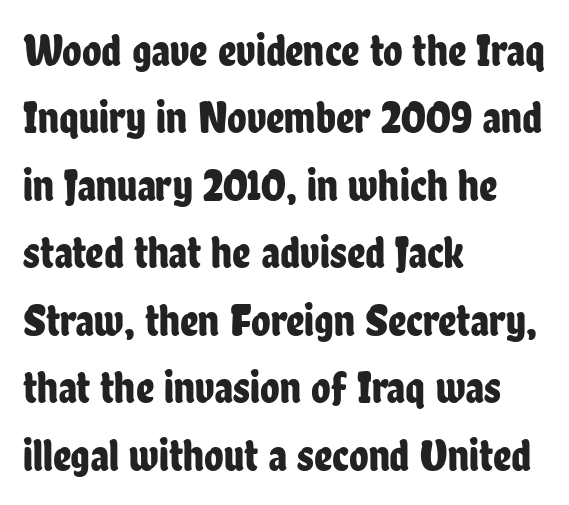
Decoration check: the copy has no underline. Whoever set this chose a conventional vertical rhythm. Default kerning and tracking; the words read as compact shapes. Tall strokes in this sample are plumb rather than angled. These lines are set flush left with a ragged right edge.
